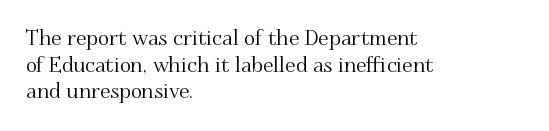
Successive baselines arrive at the customary interval. The space directly below the letters is spotless. The face used here is rendered with its standard letterfit. The rendering anchors every line to the left-hand side.
